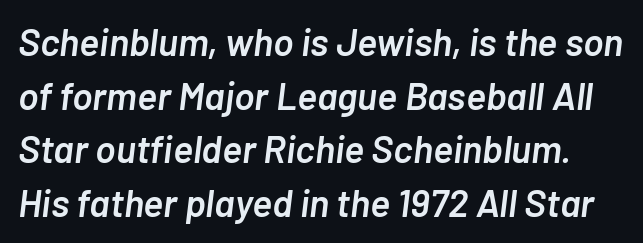
When letters slant like this, we call the style italic. Letters rest on an invisible, unmarked baseline. Is the letter spacing exaggerated? No — it looks like the ordinary default. Vertically, the passage feels balanced, rows spaced as you'd expect.
